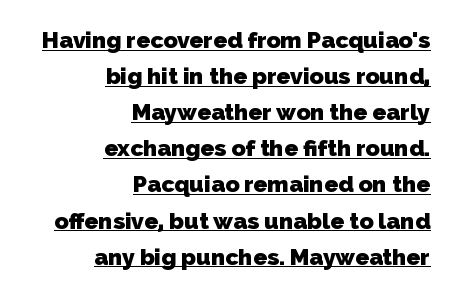
Q: Is the text bold? A: Yes.
Q: Is the text underlined? A: Yes.
Q: How is the paragraph aligned? A: Right-aligned.
Q: Is the spacing between letters normal or unusually wide? A: Normal.
Q: Is the spacing between lines tight, normal or loose? A: Normal.
